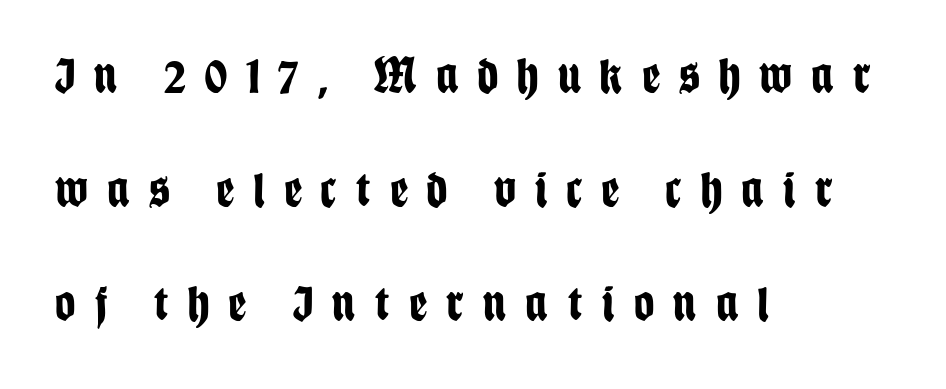
Q: Is the text bold? A: Yes.
Q: Is the text italic (slanted)? A: No, it is upright.
Q: Is the typeface a serif or a sans-serif typeface? A: Sans-serif.
Q: Is the text underlined? A: No.
Q: How is the paragraph aligned? A: Left-aligned.
Q: Is the spacing between letters normal or unusually wide? A: Unusually wide.
Q: Is the spacing between lines tight, normal or loose? A: Loose.
Q: Width (condensed, normal, or wide)? A: Condensed.
Q: Stroke contrast? A: Low.
Q: x-height? A: Large.
Q: Monospaced? A: No.
